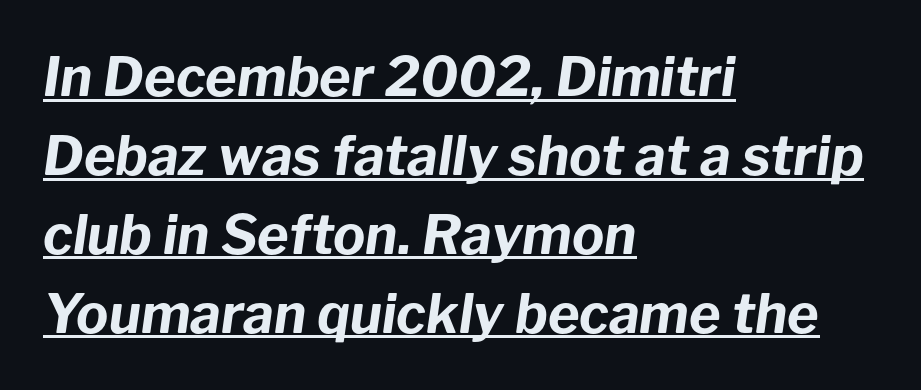
The image shows 54 px bold type, italic (leaning right); set left-aligned, normal line spacing (1.46x), normal letter spacing, underlined; low stroke contrast and a medium x-height.
